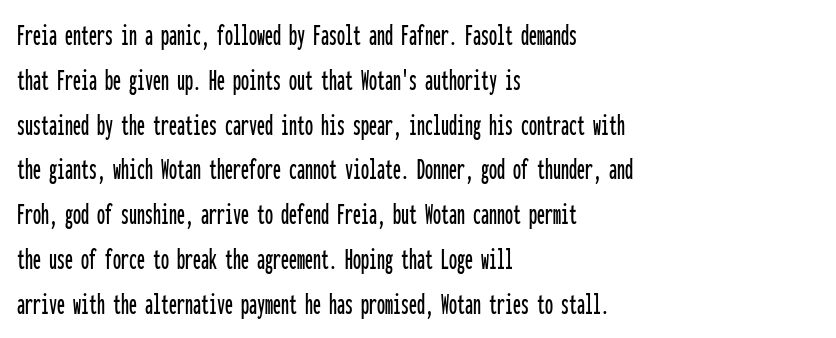
The image shows 32 px condensed sans-serif type, upright, monospaced; set left-aligned, normal line spacing (1.4x), normal letter spacing, not underlined; low stroke contrast and a medium x-height.
